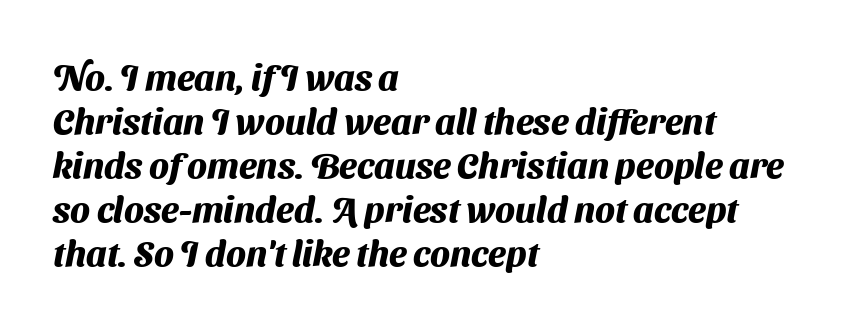
The image shows 36 px heavy sans-serif type; set left-aligned, line spacing 1.22x, normal letter spacing, not underlined; medium stroke contrast and a medium x-height.
